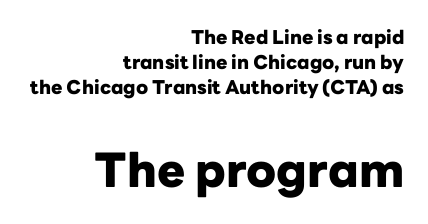
{"serif": "no", "italic": "no", "bold": "yes", "weight": "heavy", "width": "normal", "stroke_contrast": "low", "x_height": "medium", "monospaced": "no", "underline": "no", "align": "right", "line_spacing": "normal", "line_spacing_ratio": 1.32, "letter_spacing": "normal", "letter_spacing_em": 0.0, "larger_block": "second", "size_ratio": 2.47, "glyph_px": 47}
